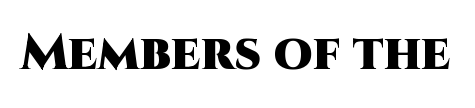
Short note: letters normally spaced. The words here are not underlined. I'd call this a sans setting — the letters go barefoot. Notice how the stems are strictly vertical — no italics here. These lines are rendered in a variable-pitch font.
